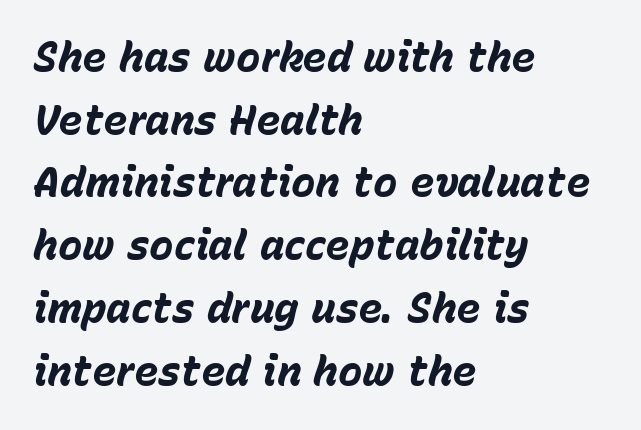
The image shows 41 px bold type, italic (leaning right); set left-aligned, normal line spacing (1.53x), normal letter spacing, not underlined; low stroke contrast and a medium x-height.
